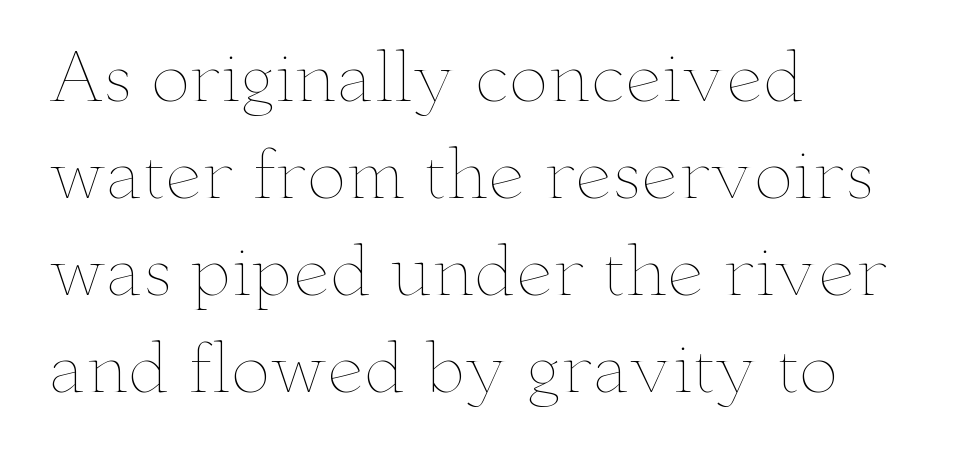
{"italic": "no", "bold": "no", "weight": "thin", "width": "wide", "stroke_contrast": "low", "x_height": "small", "monospaced": "no", "underline": "no", "align": "left", "line_spacing": "normal", "line_spacing_ratio": 1.47, "letter_spacing": "normal", "letter_spacing_em": 0.0, "glyph_px": 66}
